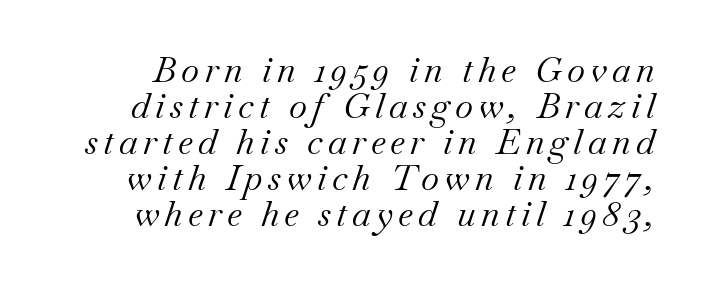
The image shows 35 px regular-weight serif type, italic (leaning right); set tight line spacing (1.03x), not underlined; medium stroke contrast and a small x-height.
